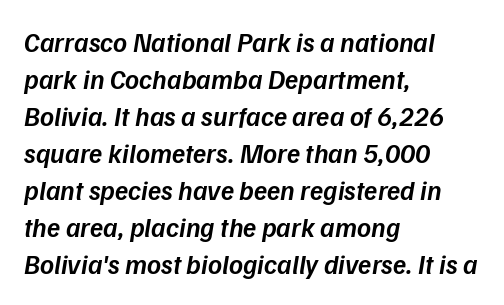
The image shows 27 px text type, italic (leaning right); set left-aligned, normal line spacing (1.37x), normal letter spacing, not underlined.
